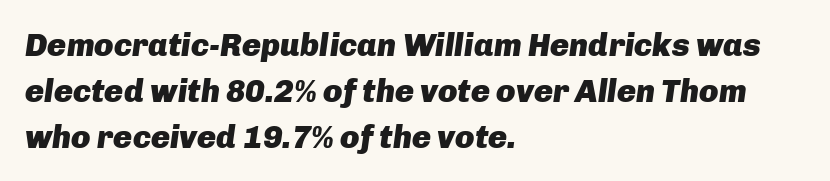
Q: Is the text bold? A: Yes.
Q: Is the text italic (slanted)? A: Yes, it leans right by about 8 degrees.
Q: Is the text underlined? A: No.
Q: How is the paragraph aligned? A: Left-aligned.
Q: Is the spacing between letters normal or unusually wide? A: Normal.
Q: Is the spacing between lines tight, normal or loose? A: Normal.
Q: Width (condensed, normal, or wide)? A: Normal.
Q: Stroke contrast? A: Low.
Q: x-height? A: Medium.
Q: Monospaced? A: No.
